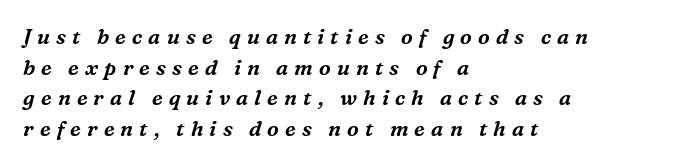
Q: Is the text italic (slanted)? A: Yes, it leans right by about 16 degrees.
Q: Is the text underlined? A: No.
Q: How is the paragraph aligned? A: Left-aligned.
Q: Is the spacing between letters normal or unusually wide? A: Unusually wide.
Q: Is the spacing between lines tight, normal or loose? A: Normal.
